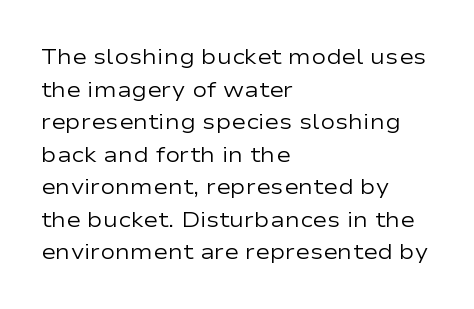
Rows of type keep a routine distance in the vertical direction. The space beneath each line is pristine and unruled. Which margin do the lines hug? The left one — the right edge is uneven. The letterforms sit shoulder to shoulder at normal distance.
